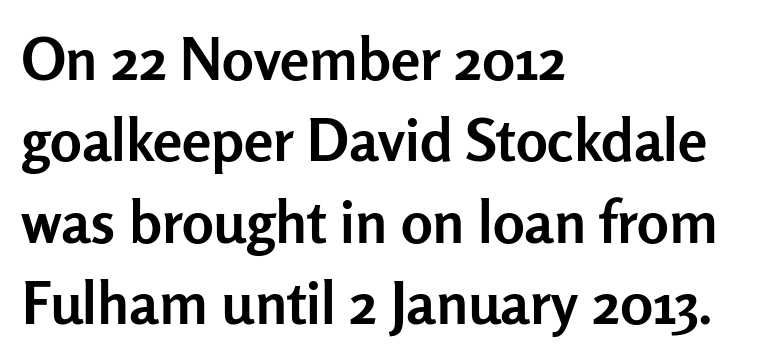
Q: Is the text bold? A: Yes.
Q: Is the text italic (slanted)? A: No, it is upright.
Q: Is the typeface a serif or a sans-serif typeface? A: Sans-serif.
Q: Is the text underlined? A: No.
Q: How is the paragraph aligned? A: Left-aligned.
Q: Is the spacing between letters normal or unusually wide? A: Normal.
Q: Is the spacing between lines tight, normal or loose? A: Normal.
Q: Width (condensed, normal, or wide)? A: Normal.
Q: Stroke contrast? A: Low.
Q: x-height? A: Medium.
Q: Monospaced? A: No.
